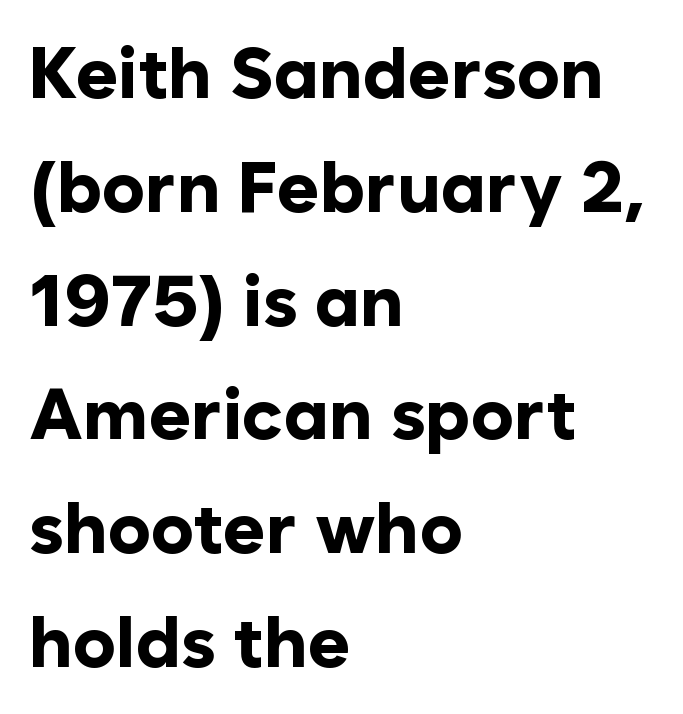
You could not count columns in this text — the font is proportionally spaced. The letters sit at their default tracking, neither squeezed nor spread. Notice how the passage keeps a crisp vertical edge on the left only. The specimen omits any rule beneath the text block's lines.
